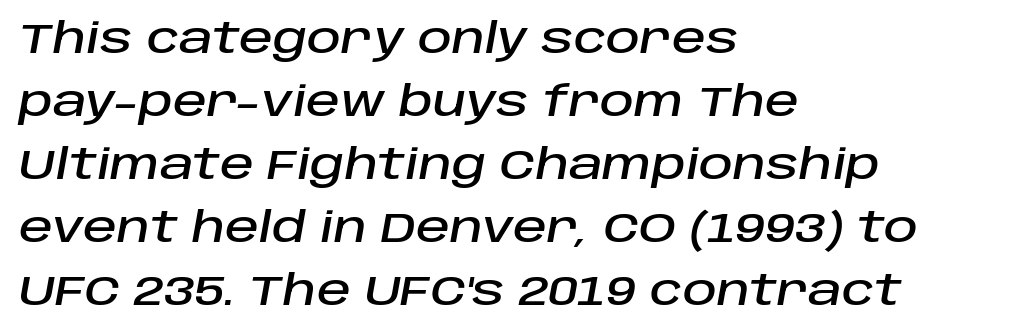
{"italic": "yes", "lean": "right", "slant_degrees": 10, "width": "normal", "stroke_contrast": "low", "x_height": "large", "monospaced": "no", "underline": "no", "align": "left", "line_spacing": "normal", "line_spacing_ratio": 1.5, "letter_spacing": "normal", "letter_spacing_em": 0.0, "glyph_px": 42}
